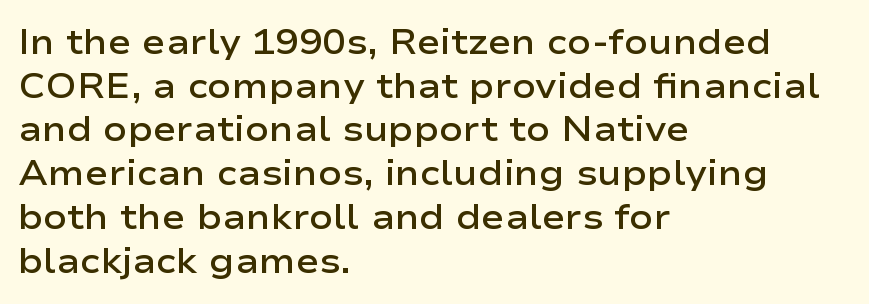
Q: Is the text bold? A: Semi-bold.
Q: Is the text italic (slanted)? A: No, it is upright.
Q: Is the typeface a serif or a sans-serif typeface? A: Sans-serif.
Q: Is the text underlined? A: No.
Q: How is the paragraph aligned? A: Left-aligned.
Q: Is the spacing between letters normal or unusually wide? A: Normal.
Q: Is the spacing between lines tight, normal or loose? A: Normal.
Q: Width (condensed, normal, or wide)? A: Wide.
Q: Stroke contrast? A: Low.
Q: x-height? A: Medium.
Q: Monospaced? A: No.
